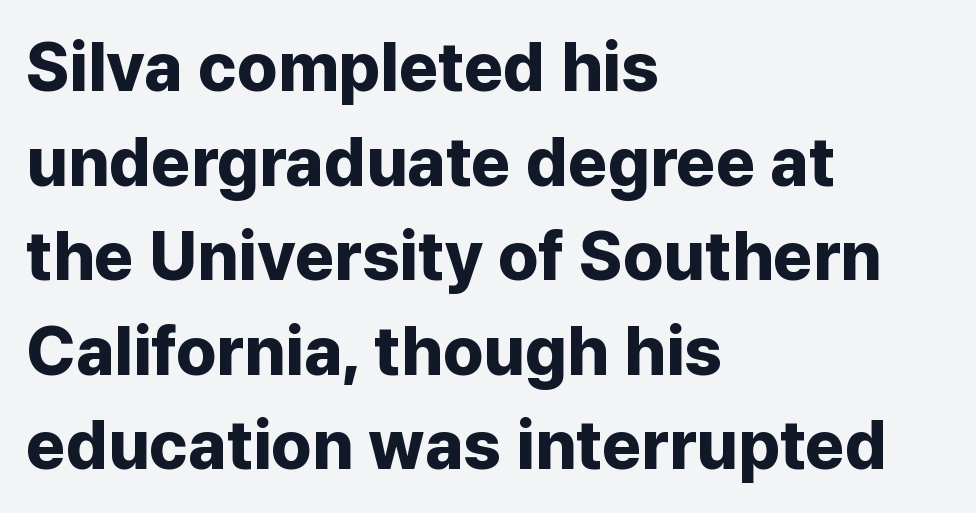
Q: Is the text bold? A: Yes.
Q: Is the text italic (slanted)? A: No, it is upright.
Q: Is the typeface a serif or a sans-serif typeface? A: Sans-serif.
Q: Is the text underlined? A: No.
Q: How is the paragraph aligned? A: Left-aligned.
Q: Is the spacing between letters normal or unusually wide? A: Normal.
Q: Is the spacing between lines tight, normal or loose? A: Normal.
Q: Width (condensed, normal, or wide)? A: Normal.
Q: Stroke contrast? A: Low.
Q: x-height? A: Medium.
Q: Monospaced? A: No.
